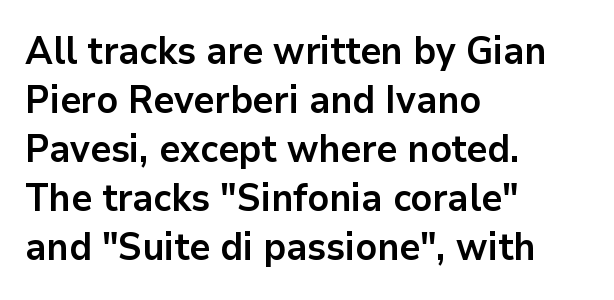
The letters stand upright; this is a roman face. These lines stack with their left ends in a neat column. Reading down the column, the eye jumps a familiar distance to each next line. A typesetter would call this proportional, since set widths differ per character.
